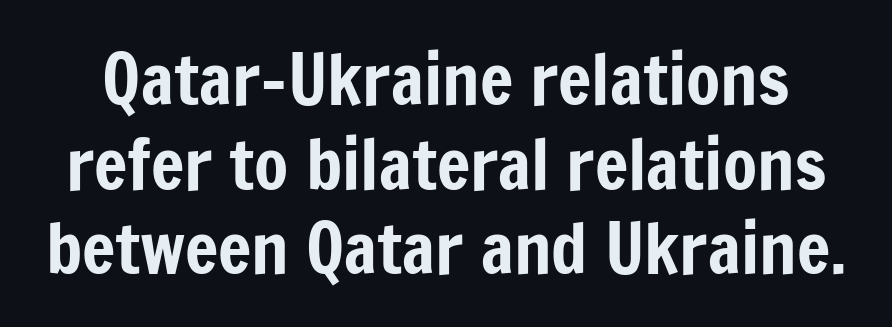
Q: Is the text italic (slanted)? A: No, it is upright.
Q: Is the typeface a serif or a sans-serif typeface? A: Sans-serif.
Q: Is the text underlined? A: No.
Q: Is the spacing between letters normal or unusually wide? A: Normal.
Q: Width (condensed, normal, or wide)? A: Condensed.
Q: Stroke contrast? A: Low.
Q: x-height? A: Medium.
Q: Monospaced? A: No.
